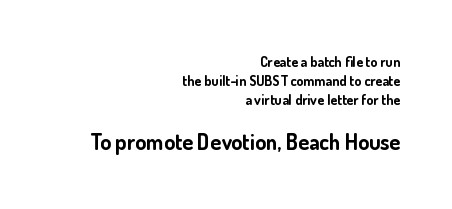
The image shows 22 px bold type, upright; set right-aligned, normal line spacing (1.37x), normal letter spacing, not underlined; the second (bottom) block is 1.57x larger.
